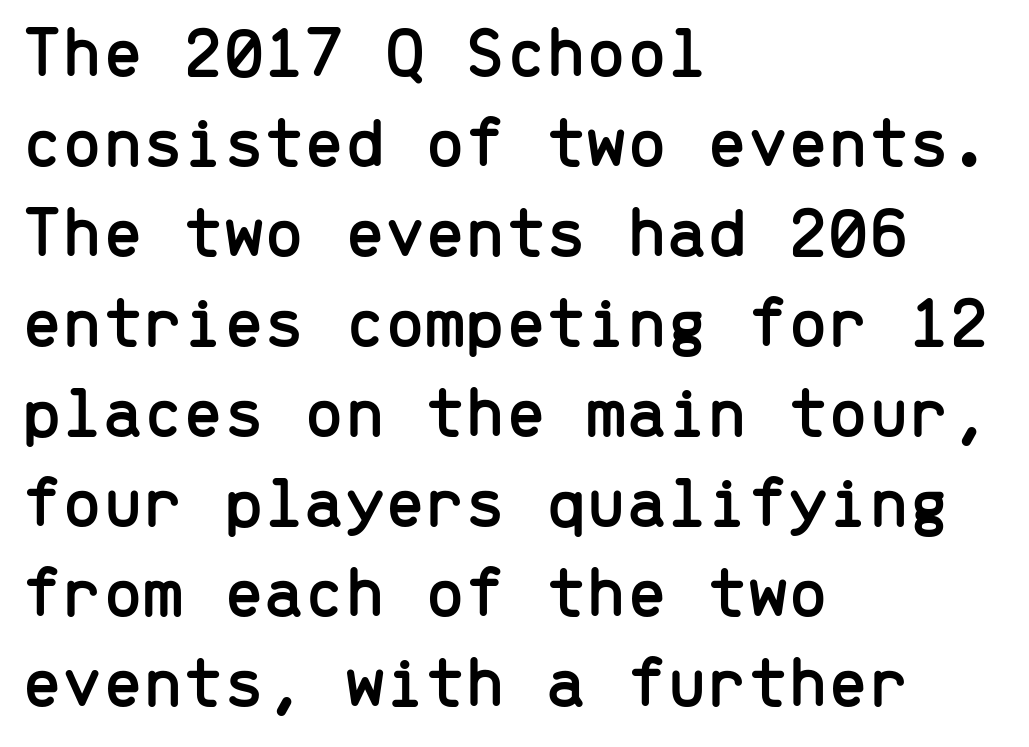
Q: Is the text italic (slanted)? A: No, it is upright.
Q: Is the typeface a serif or a sans-serif typeface? A: Sans-serif.
Q: Is the text underlined? A: No.
Q: How is the paragraph aligned? A: Left-aligned.
Q: Is the spacing between letters normal or unusually wide? A: Normal.
Q: Is the spacing between lines tight, normal or loose? A: Normal.
Q: Width (condensed, normal, or wide)? A: Normal.
Q: Stroke contrast? A: Low.
Q: x-height? A: Medium.
Q: Monospaced? A: Yes.
